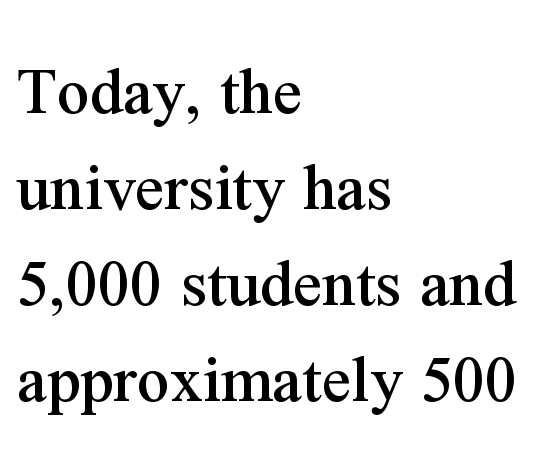
The image shows 71 px serif type, upright; set left-aligned, normal line spacing (1.35x), normal letter spacing, not underlined; medium stroke contrast and a medium x-height.
